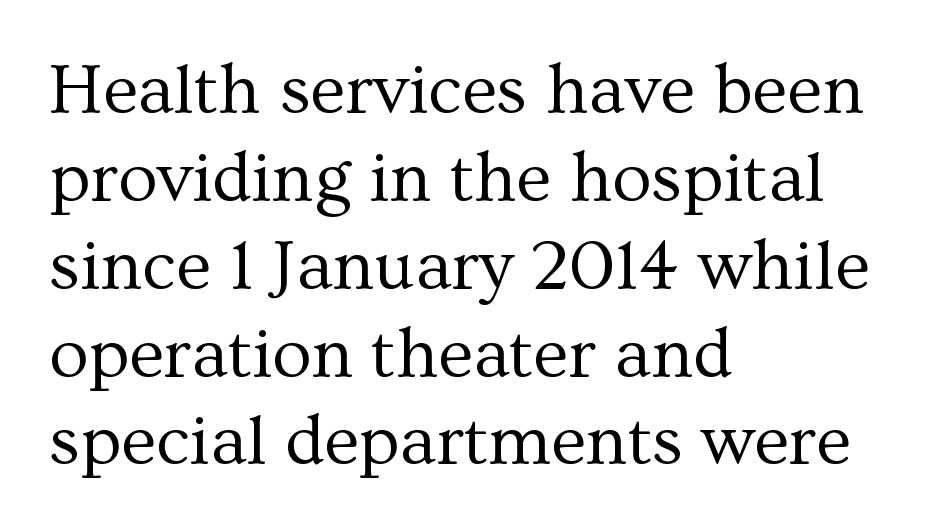
Q: Is the text bold? A: No.
Q: Is the text italic (slanted)? A: No, it is upright.
Q: Is the typeface a serif or a sans-serif typeface? A: Serif.
Q: Is the text underlined? A: No.
Q: How is the paragraph aligned? A: Left-aligned.
Q: Is the spacing between letters normal or unusually wide? A: Normal.
Q: Width (condensed, normal, or wide)? A: Normal.
Q: Stroke contrast? A: Medium.
Q: x-height? A: Medium.
Q: Monospaced? A: No.
